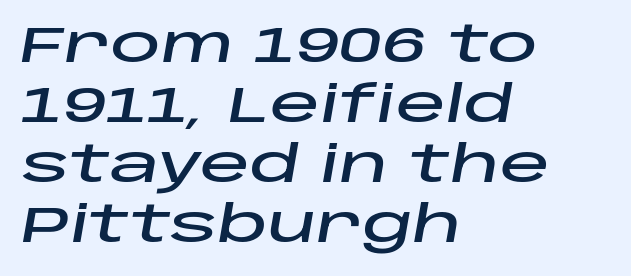
Q: Is the text italic (slanted)? A: Yes, it leans right by about 10 degrees.
Q: Is the text underlined? A: No.
Q: How is the paragraph aligned? A: Left-aligned.
Q: Is the spacing between letters normal or unusually wide? A: Normal.
Q: Width (condensed, normal, or wide)? A: Wide.
Q: Stroke contrast? A: Low.
Q: x-height? A: Large.
Q: Monospaced? A: No.
